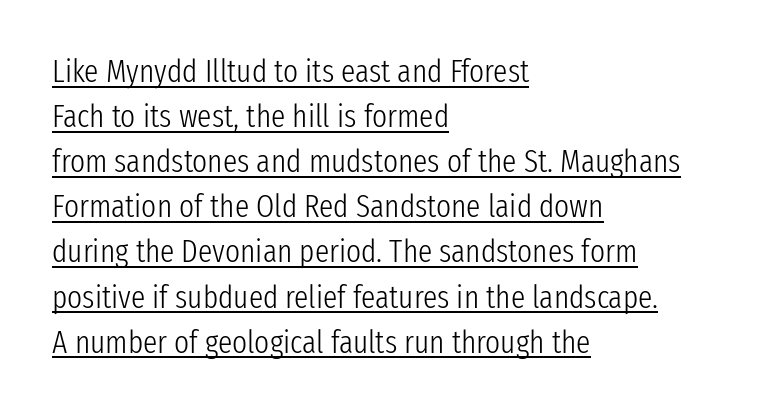
A baseline rule has been typeset under these characters. In terms of leading, this rendering sits right in the middle. The weight would be labelled regular, book, light, or lighter still. Each letter's strokes conclude bluntly, with no projecting serifs. Rendered with straight, roman letterforms.
